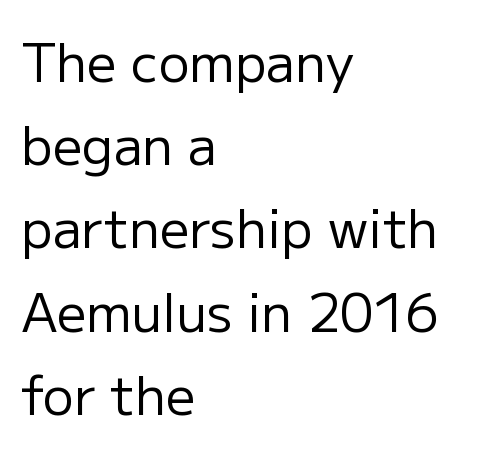
A classic flush-left, rag-right setting is used for this passage. Beneath every word, the page is bare. These lines were composed using upright roman letters. The face used here is proportionally spaced, like ordinary book or web type.
